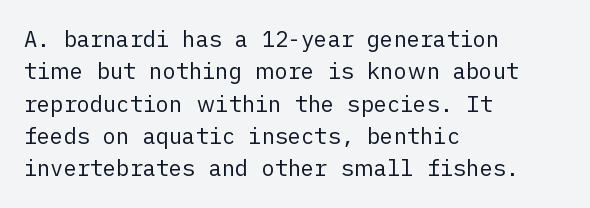
Q: Is the text bold? A: No.
Q: Is the text italic (slanted)? A: No, it is upright.
Q: Is the text underlined? A: No.
Q: How is the paragraph aligned? A: Left-aligned.
Q: Is the spacing between letters normal or unusually wide? A: Normal.
Q: Is the spacing between lines tight, normal or loose? A: Normal.
